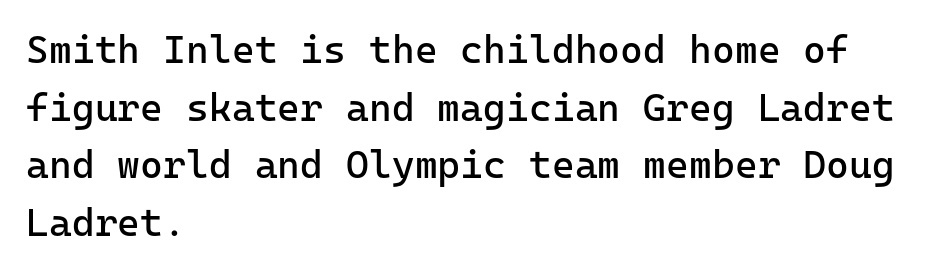
Weight: regular or lighter. Bare-footed words on every line. One-word summary of the alignment: left. The designer went with a sans here, leaving each stem footless. Posture: straight, roman, zero tilt.
